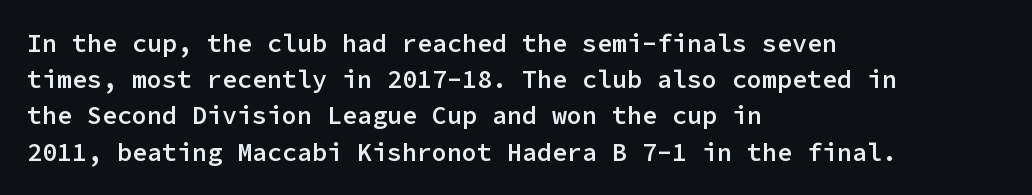
{"italic": "no", "bold": "semi", "underline": "no", "align": "left", "line_spacing": "normal", "line_spacing_ratio": 1.45, "letter_spacing": "normal", "letter_spacing_em": 0.0, "glyph_px": 25}
